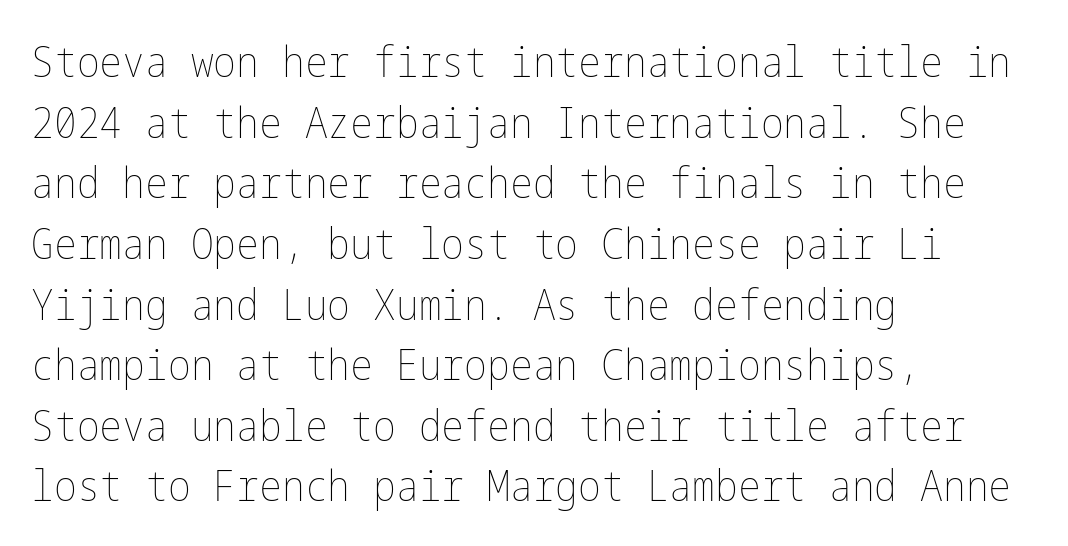
If you drew a ruler down the left edge, every line would touch it. Designer's note — italics off, roman on. The strokes are not fattened; the text isn't bold. The passage shown has conventional tracking throughout. Glance below the letters and you will spot only blank space.
